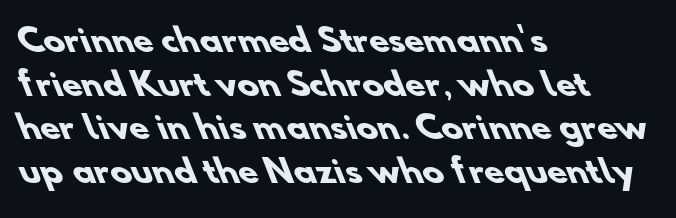
Q: Is the text bold? A: Yes.
Q: Is the typeface a serif or a sans-serif typeface? A: Sans-serif.
Q: Is the text underlined? A: No.
Q: How is the paragraph aligned? A: Left-aligned.
Q: Is the spacing between letters normal or unusually wide? A: Normal.
Q: Is the spacing between lines tight, normal or loose? A: Normal.
Q: Width (condensed, normal, or wide)? A: Normal.
Q: Stroke contrast? A: Low.
Q: x-height? A: Small.
Q: Monospaced? A: No.
